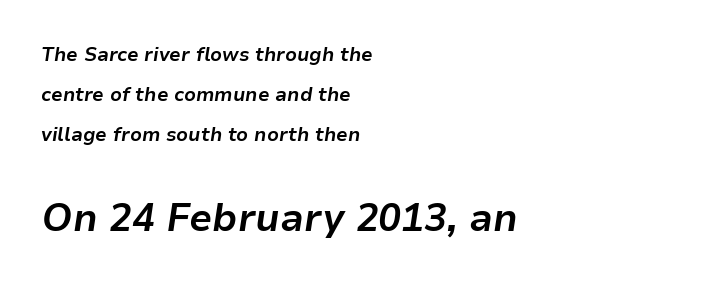
Q: Is the text bold? A: Yes.
Q: Is the text italic (slanted)? A: Yes, it leans right by about 9 degrees.
Q: Is the text underlined? A: No.
Q: How is the paragraph aligned? A: Left-aligned.
Q: Is the spacing between letters normal or unusually wide? A: Normal.
Q: Is the spacing between lines tight, normal or loose? A: Loose.
Q: Which block of text is set in a larger size, the first (top) or the second (bottom)? A: The second (bottom) one.
Q: Width (condensed, normal, or wide)? A: Normal.
Q: Stroke contrast? A: Low.
Q: x-height? A: Medium.
Q: Monospaced? A: No.
